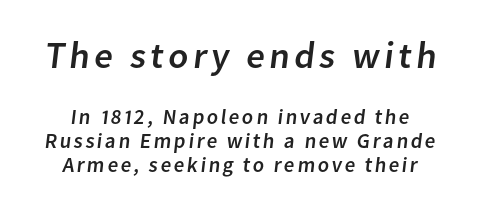
The image shows 37 px sans-serif type; set tight line spacing (1.14x), not underlined; the first (top) block is 1.76x larger; low stroke contrast and a medium x-height.
